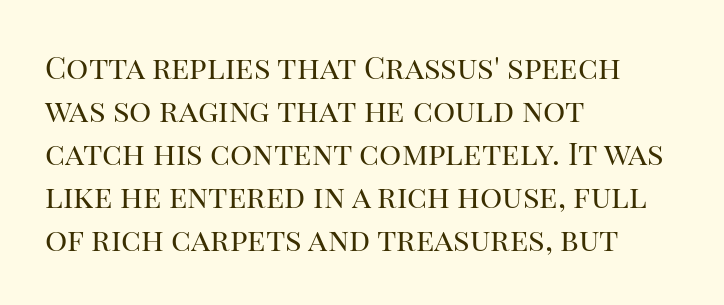
{"serif": "yes", "italic": "no", "bold": "no", "weight": "regular", "width": "normal", "stroke_contrast": "high", "x_height": "large", "monospaced": "no", "underline": "no", "align": "left", "line_spacing": "normal", "line_spacing_ratio": 1.39, "letter_spacing": "normal", "letter_spacing_em": 0.0, "glyph_px": 31}
